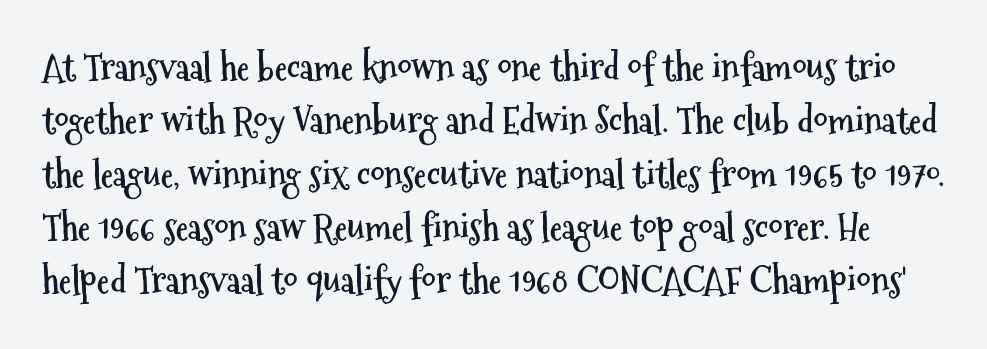
Just letters on the line, the space beneath them empty. Do the characters align in a grid? No, the font is proportional. Every letter is thick-stroked: bold, no question. The font family rendered here belongs to the sans-serif group. Every stem runs plumb, perpendicular to the baseline.
